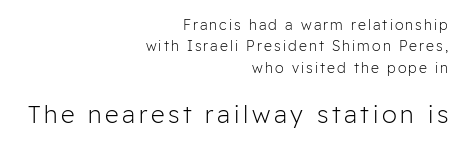
The image shows 24 px text type, upright; set right-aligned, normal line spacing (1.52x), not underlined; the second (bottom) block is 1.71x larger.
